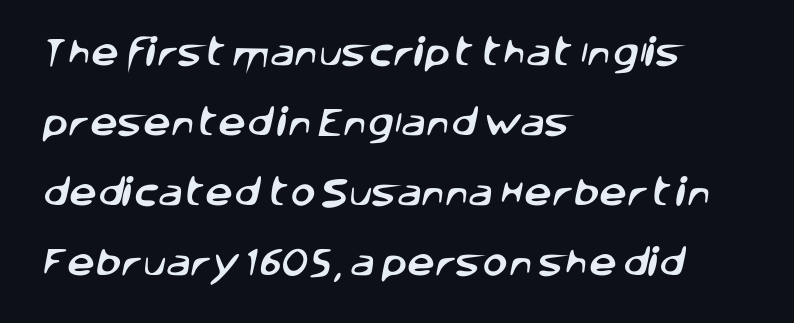
Q: Is the typeface a serif or a sans-serif typeface? A: Sans-serif.
Q: Is the text underlined? A: No.
Q: How is the paragraph aligned? A: Left-aligned.
Q: Is the spacing between letters normal or unusually wide? A: Normal.
Q: Is the spacing between lines tight, normal or loose? A: Loose.
Q: Width (condensed, normal, or wide)? A: Normal.
Q: Stroke contrast? A: Low.
Q: x-height? A: Large.
Q: Monospaced? A: No.
